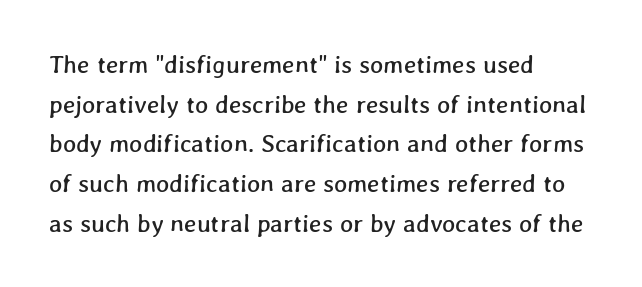
Q: Is the text underlined? A: No.
Q: How is the paragraph aligned? A: Left-aligned.
Q: Is the spacing between letters normal or unusually wide? A: Normal.
Q: Is the spacing between lines tight, normal or loose? A: Normal.
